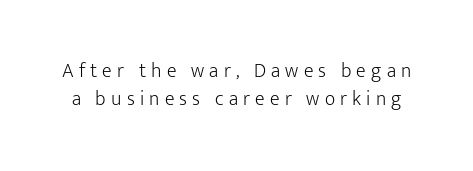
The image shows 20 px text type, upright; set normal line spacing (1.42x), unusually wide letter spacing (+0.26 em), not underlined.
